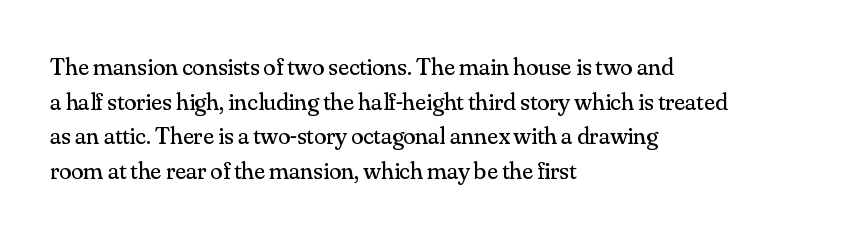
{"italic": "no", "bold": "no", "underline": "no", "align": "left", "line_spacing": "normal", "line_spacing_ratio": 1.39, "letter_spacing": "normal", "letter_spacing_em": 0.0, "glyph_px": 25}
